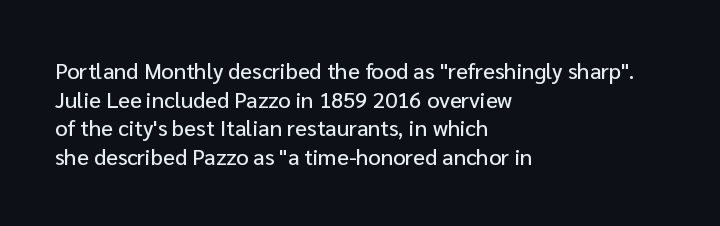
Q: Is the text italic (slanted)? A: No, it is upright.
Q: Is the text underlined? A: No.
Q: How is the paragraph aligned? A: Left-aligned.
Q: Is the spacing between letters normal or unusually wide? A: Normal.
Q: Is the spacing between lines tight, normal or loose? A: Normal.
